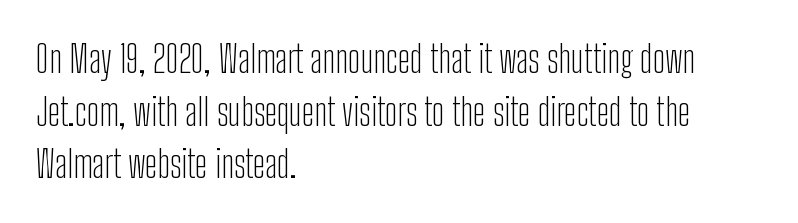
{"serif": "no", "italic": "no", "bold": "no", "weight": "light", "width": "condensed", "stroke_contrast": "low", "x_height": "medium", "monospaced": "no", "underline": "no", "align": "left", "line_spacing": "normal", "line_spacing_ratio": 1.42, "letter_spacing": "normal", "letter_spacing_em": 0.0, "glyph_px": 37}
